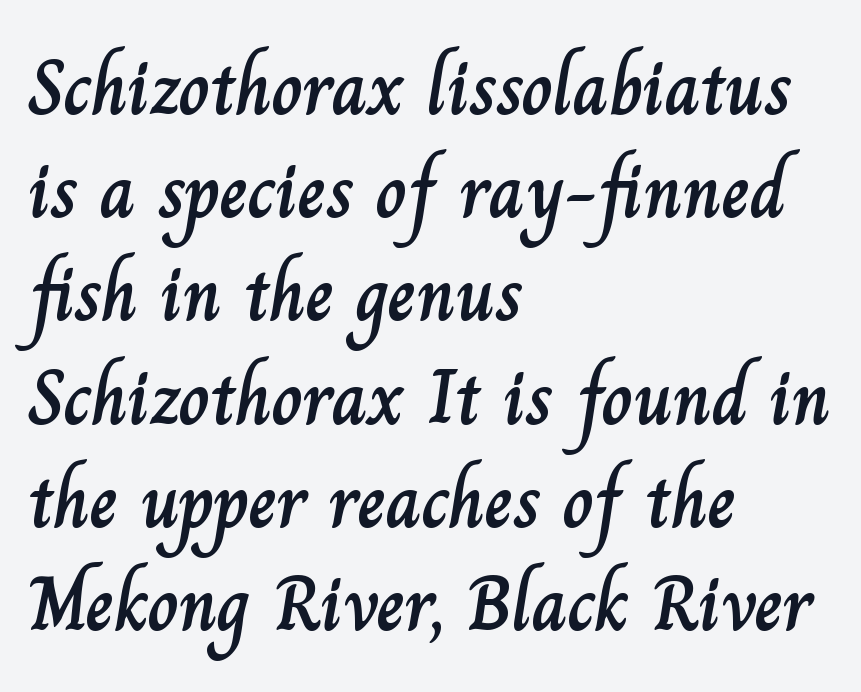
Q: Is the text italic (slanted)? A: Yes.
Q: Is the text underlined? A: No.
Q: How is the paragraph aligned? A: Left-aligned.
Q: Is the spacing between letters normal or unusually wide? A: Normal.
Q: Is the spacing between lines tight, normal or loose? A: Normal.
Q: Width (condensed, normal, or wide)? A: Normal.
Q: Stroke contrast? A: Low.
Q: x-height? A: Small.
Q: Monospaced? A: No.
